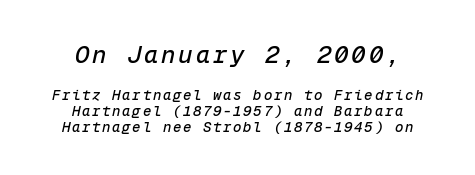
The image shows 24 px text type, italic (leaning right); set centered, tight line spacing (1.15x), not underlined; the first (top) block is 1.71x larger.
